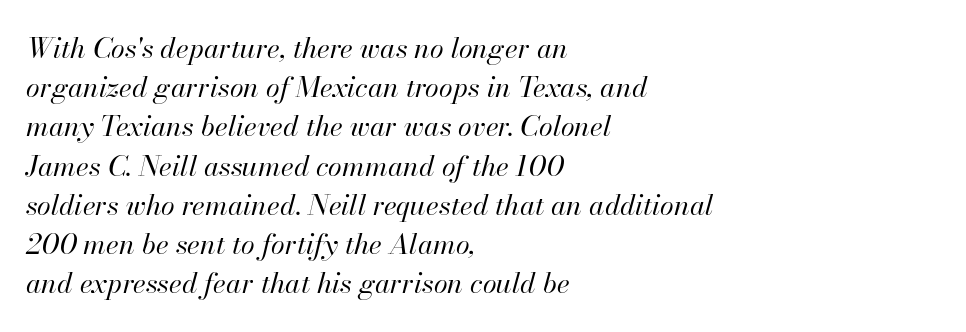
No letter is thick-stroked: the sample isn't bold. You could call the tracking neutral — neither tight nor loose. Each new line begins a customary step beneath the previous one. The paragraph has a hard left edge and a soft right edge. This sample uses an oblique cut, with every glyph tilted off the vertical. Underline: absent.
